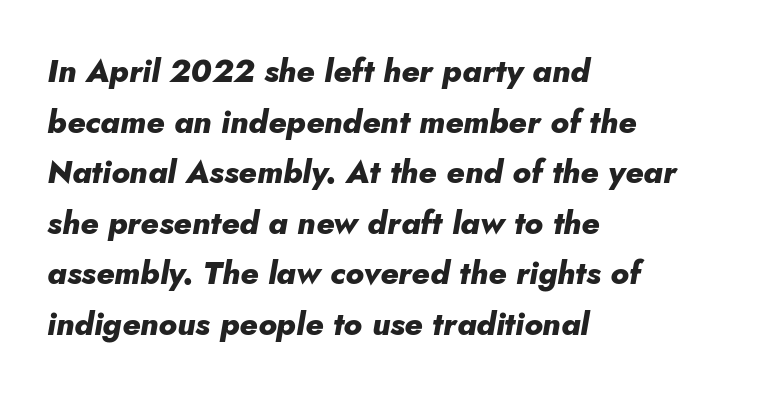
The image shows 32 px heavy type, italic (leaning right); set left-aligned, normal line spacing (1.58x), normal letter spacing, not underlined; low stroke contrast and a small x-height.
